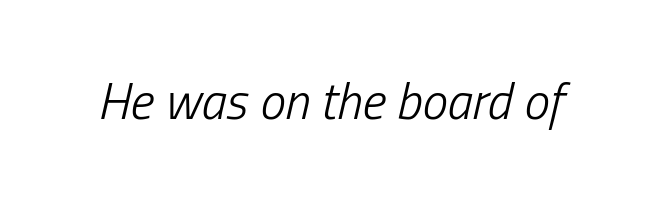
The image shows 51 px light, condensed type, italic (leaning right); set normal letter spacing, not underlined; low stroke contrast and a medium x-height.
